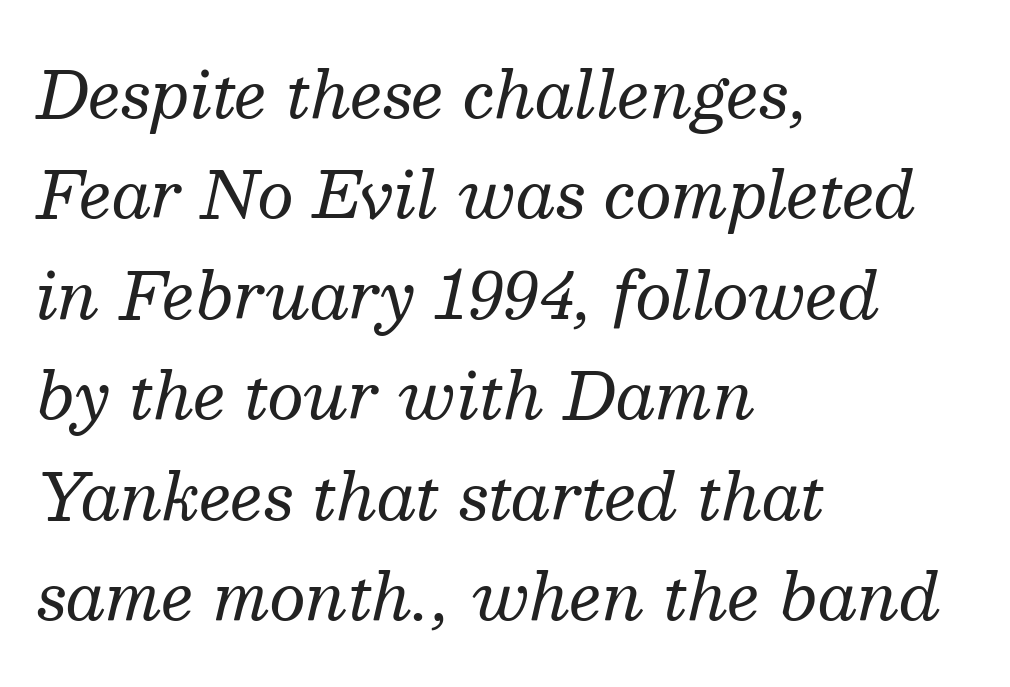
Q: Is the text bold? A: No.
Q: Is the text italic (slanted)? A: Yes, it leans right by about 13 degrees.
Q: Is the typeface a serif or a sans-serif typeface? A: Serif.
Q: Is the text underlined? A: No.
Q: How is the paragraph aligned? A: Left-aligned.
Q: Is the spacing between letters normal or unusually wide? A: Normal.
Q: Is the spacing between lines tight, normal or loose? A: Normal.
Q: Width (condensed, normal, or wide)? A: Normal.
Q: Stroke contrast? A: Medium.
Q: x-height? A: Medium.
Q: Monospaced? A: No.
